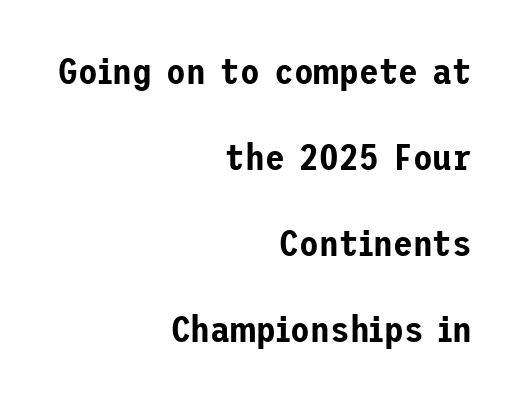
Here the glyphs are tracked normally, forming tight word shapes. Typeset ragged left — the right edge is the straight one. The passage shown is not underscored anywhere. This block would shrink considerably if given ordinary leading; it's expanded now. The typography opts for an upright posture over an oblique one.
